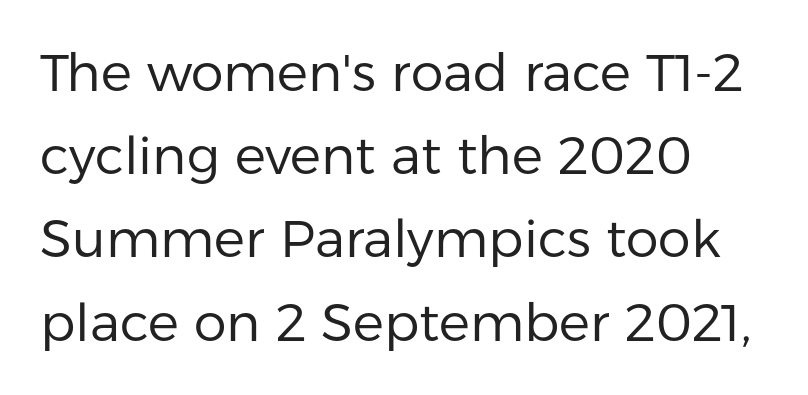
{"serif": "no", "italic": "no", "bold": "no", "weight": "regular", "width": "normal", "stroke_contrast": "low", "x_height": "medium", "monospaced": "no", "underline": "no", "align": "left", "line_spacing": "normal", "line_spacing_ratio": 1.6, "letter_spacing": "normal", "letter_spacing_em": 0.0, "glyph_px": 52}
